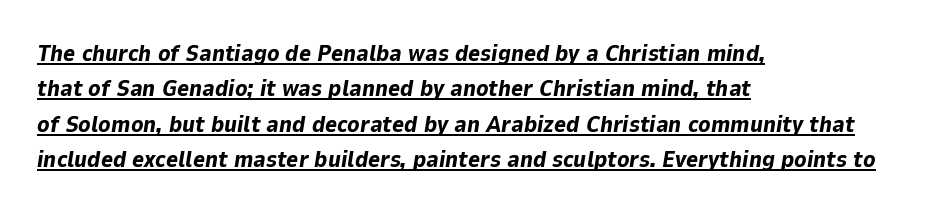
The image shows 23 px bold type, italic (leaning right); set left-aligned, normal line spacing (1.54x), normal letter spacing, underlined.
